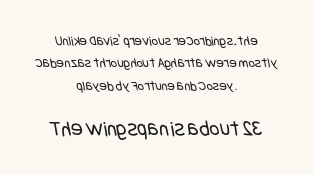
The image shows 22 px text type; set centered, normal line spacing (1.59x), normal letter spacing, not underlined; the second (bottom) block is 1.57x larger.
